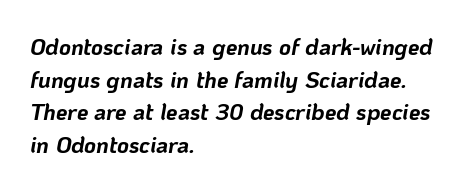
The glyphs look as if they've been sheared to an angle. Quick note: underline off. The rag falls on the right side of this text block. Is the type bold? Yes — the strokes are clearly thick and heavy. Leading: standard.
